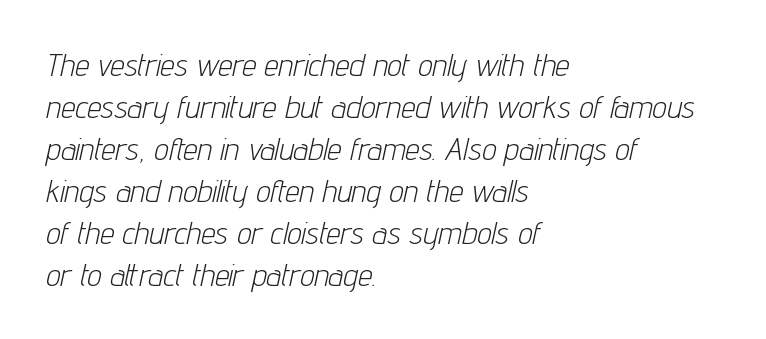
The image shows 32 px light, condensed type, italic (leaning right); set left-aligned, normal line spacing (1.31x), normal letter spacing, not underlined; low stroke contrast and a medium x-height.
